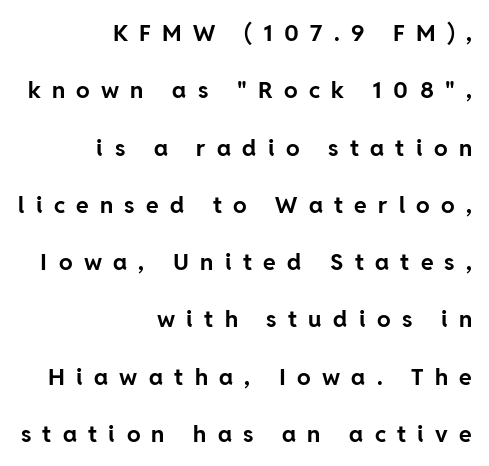
The image shows 23 px bold type, upright; set right-aligned, loose line spacing (2.49x), unusually wide letter spacing (+0.49 em), not underlined.
